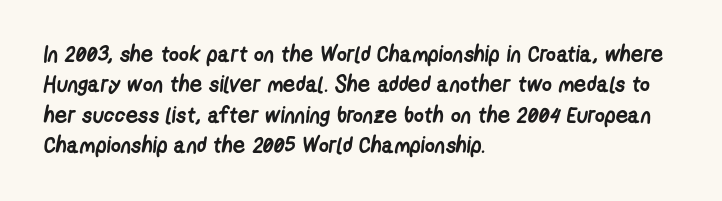
The image shows 22 px bold type; set left-aligned, normal line spacing (1.38x), normal letter spacing, not underlined.
